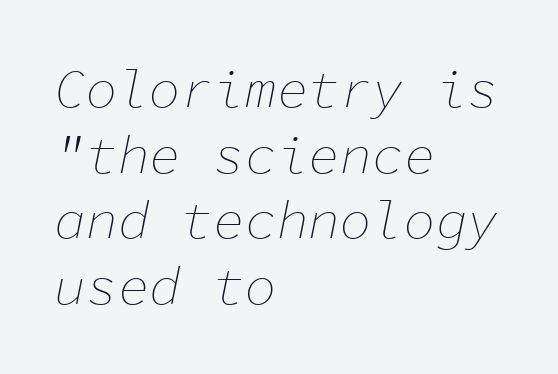
{"italic": "yes", "lean": "right", "slant_degrees": 11, "bold": "no", "weight": "thin", "width": "normal", "stroke_contrast": "low", "x_height": "medium", "monospaced": "yes", "underline": "no", "align": "left", "line_spacing_ratio": 1.24, "letter_spacing": "normal", "letter_spacing_em": 0.0, "glyph_px": 53}
